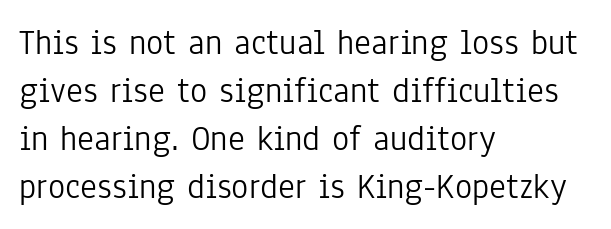
{"serif": "no", "italic": "no", "bold": "no", "weight": "light", "width": "condensed", "stroke_contrast": "low", "x_height": "medium", "monospaced": "no", "underline": "no", "align": "left", "line_spacing": "normal", "line_spacing_ratio": 1.33, "letter_spacing": "normal", "letter_spacing_em": 0.0, "glyph_px": 36}
